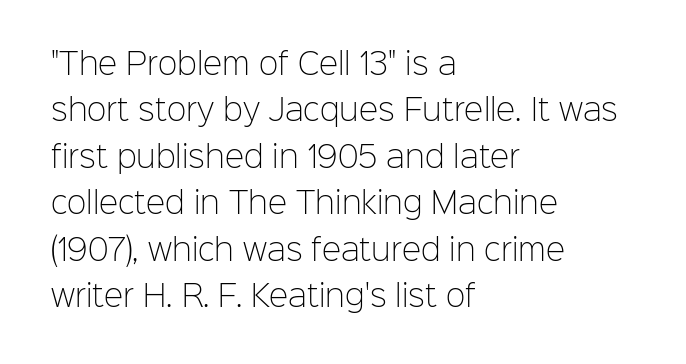
The image shows 29 px light sans-serif type, upright; set left-aligned, normal line spacing (1.6x), normal letter spacing, not underlined; low stroke contrast and a medium x-height.
